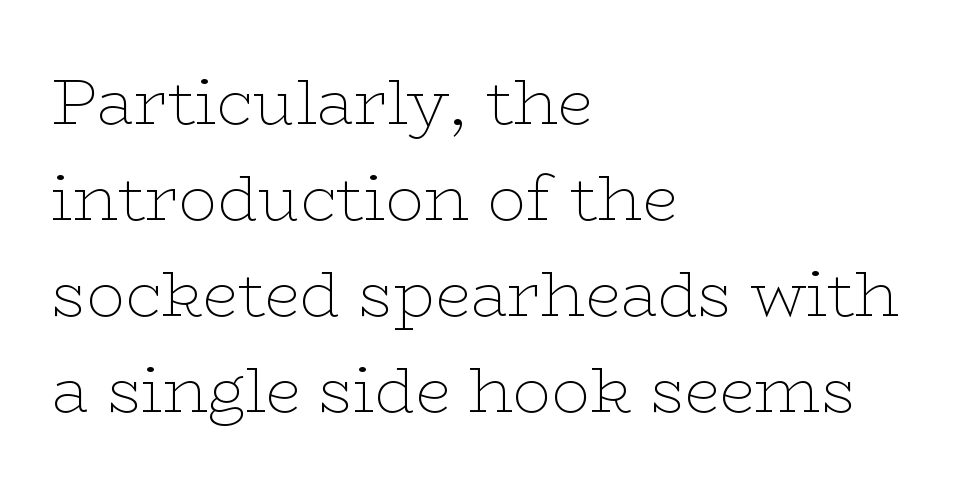
Does the lettering tilt? It doesn't — this is upright. The weight tops out at a normal text grade. Spacing verdict: proportional, widths tailored to each character. Is this a sans? No — the strokes have serifs. Teacher's note: observe the even left margin — that is flush-left alignment. The zone under the glyphs is completely vacant.
